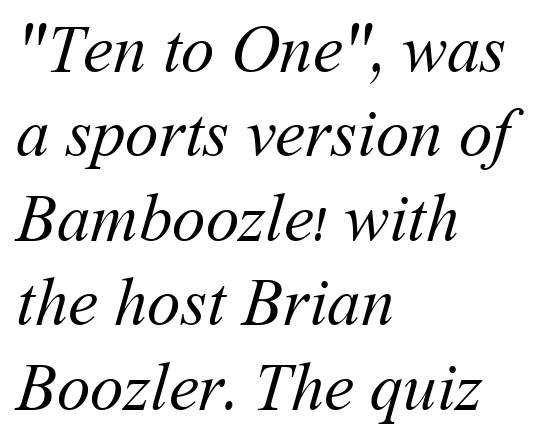
The lines are quadded left. The passage shown is not underscored anywhere. Between one letter and the next there's only the usual sliver of space. The passage shown is typed in a proportional face where columns would drift.
